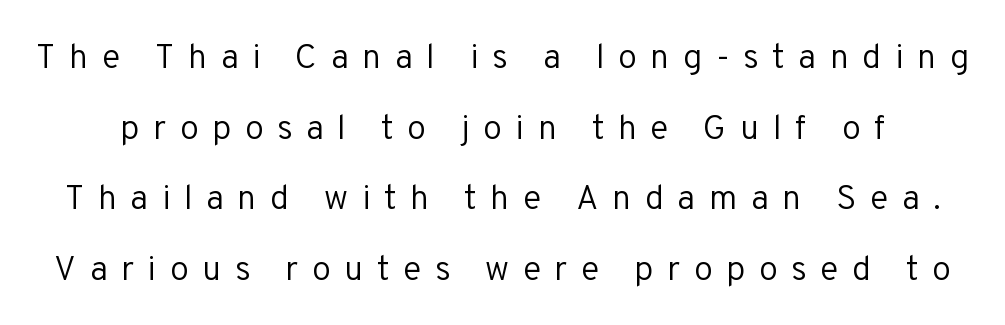
Each letter's strokes conclude bluntly, with no projecting serifs. Vertical strokes here are truly vertical. The zone under the glyphs is completely vacant. The letters advance in unequal steps, a hallmark of proportional type.
